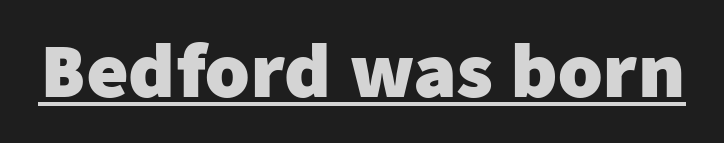
{"serif": "no", "italic": "no", "bold": "yes", "weight": "heavy", "width": "normal", "stroke_contrast": "low", "x_height": "medium", "monospaced": "no", "underline": "yes", "letter_spacing": "normal", "letter_spacing_em": 0.0, "glyph_px": 71}
